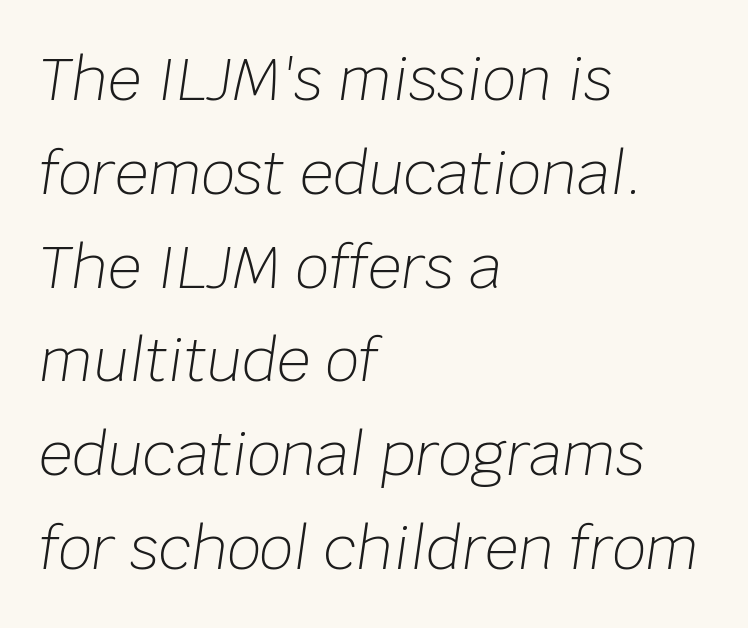
Q: Is the text bold? A: No.
Q: Is the text italic (slanted)? A: Yes, it leans right by about 8 degrees.
Q: Is the text underlined? A: No.
Q: How is the paragraph aligned? A: Left-aligned.
Q: Is the spacing between letters normal or unusually wide? A: Normal.
Q: Is the spacing between lines tight, normal or loose? A: Normal.
Q: Width (condensed, normal, or wide)? A: Normal.
Q: Stroke contrast? A: Low.
Q: x-height? A: Large.
Q: Monospaced? A: No.
